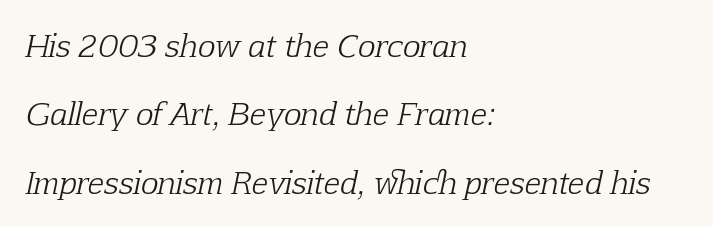
Q: Is the text bold? A: No.
Q: Is the text italic (slanted)? A: Yes, it leans right by about 12 degrees.
Q: Is the typeface a serif or a sans-serif typeface? A: Serif.
Q: Is the text underlined? A: No.
Q: How is the paragraph aligned? A: Left-aligned.
Q: Is the spacing between letters normal or unusually wide? A: Normal.
Q: Is the spacing between lines tight, normal or loose? A: Loose.
Q: Width (condensed, normal, or wide)? A: Normal.
Q: Stroke contrast? A: Low.
Q: x-height? A: Medium.
Q: Monospaced? A: No.
